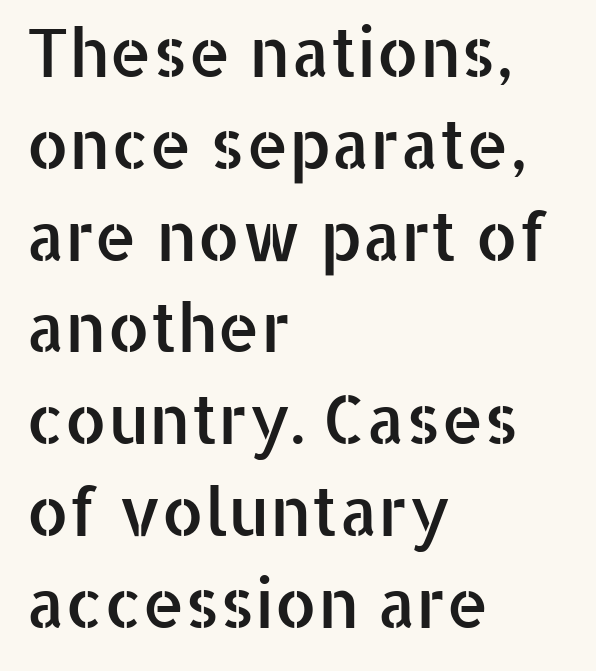
The image shows 67 px sans-serif type, upright; set left-aligned, normal line spacing (1.37x), normal letter spacing, not underlined; low stroke contrast and a medium x-height.
